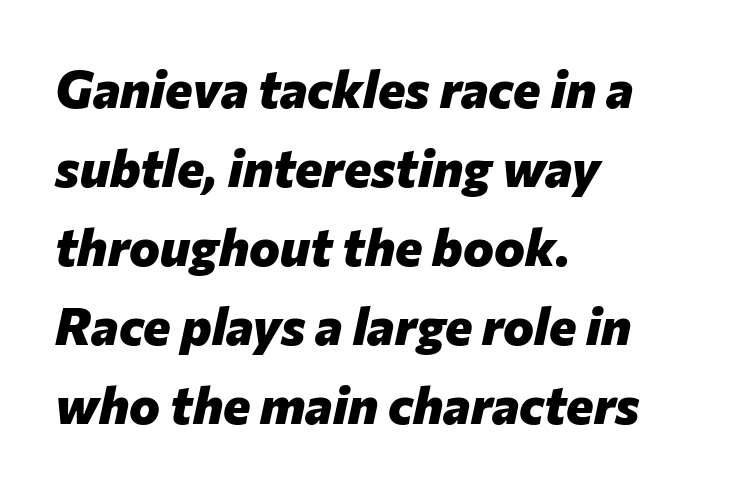
Q: Is the text bold? A: Yes.
Q: Is the text italic (slanted)? A: Yes, it leans right by about 12 degrees.
Q: Is the text underlined? A: No.
Q: How is the paragraph aligned? A: Left-aligned.
Q: Is the spacing between letters normal or unusually wide? A: Normal.
Q: Is the spacing between lines tight, normal or loose? A: Normal.
Q: Width (condensed, normal, or wide)? A: Normal.
Q: Stroke contrast? A: Low.
Q: x-height? A: Medium.
Q: Monospaced? A: No.
